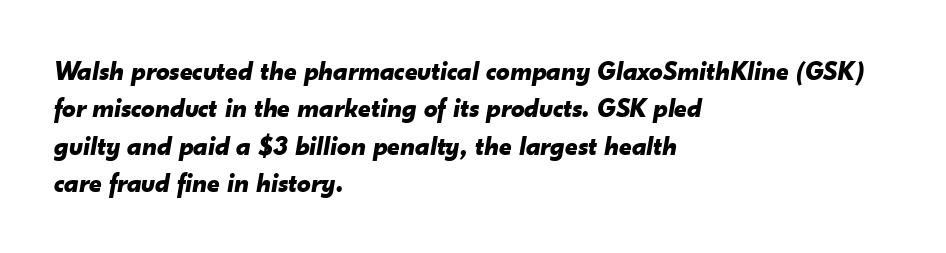
The image shows 27 px bold type, italic (leaning right); set left-aligned, normal line spacing (1.38x), normal letter spacing, not underlined.
